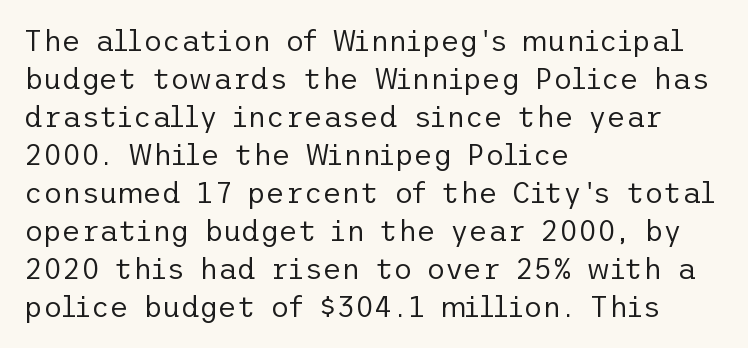
The image shows 29 px regular-weight sans-serif type, upright; set left-aligned, normal line spacing (1.31x), normal letter spacing, not underlined; low stroke contrast and a medium x-height.
